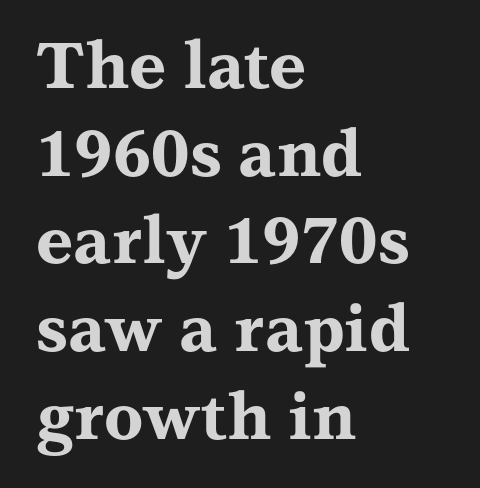
Q: Is the text bold? A: Yes.
Q: Is the text italic (slanted)? A: No, it is upright.
Q: Is the typeface a serif or a sans-serif typeface? A: Serif.
Q: Is the text underlined? A: No.
Q: How is the paragraph aligned? A: Left-aligned.
Q: Is the spacing between letters normal or unusually wide? A: Normal.
Q: Is the spacing between lines tight, normal or loose? A: Normal.
Q: Width (condensed, normal, or wide)? A: Wide.
Q: Stroke contrast? A: Medium.
Q: x-height? A: Medium.
Q: Monospaced? A: No.
